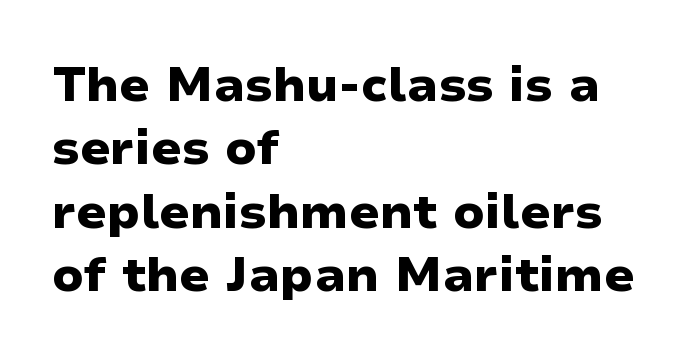
The image shows 48 px heavy, wide sans-serif type, upright; set left-aligned, normal line spacing (1.32x), normal letter spacing, not underlined; low stroke contrast and a medium x-height.
